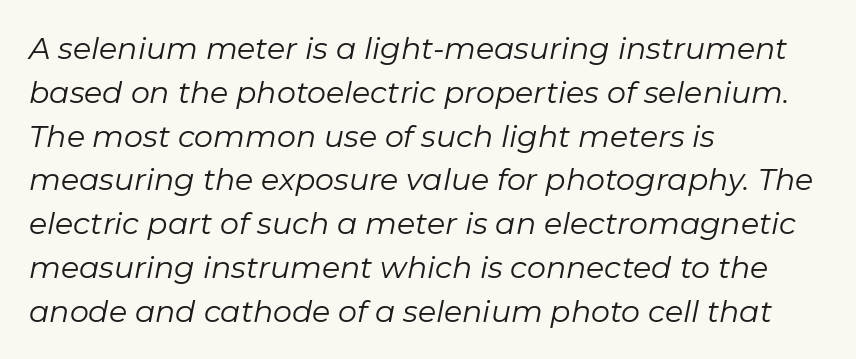
Each stroke keeps to a modest, everyday thickness or less. You could call the tracking neutral — neither tight nor loose. The designer left line spacing at the default. Is this a fixed-width face? No — the glyphs have proportional, varying widths. No word sits above an underline. Compared with ordinary roman type, these characters are visibly tilted.
